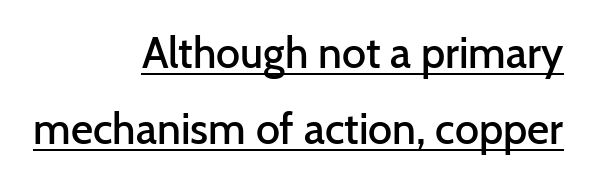
The image shows 43 px semibold sans-serif type, upright; set right-aligned, line spacing 1.77x, normal letter spacing, underlined; low stroke contrast and a medium x-height.
